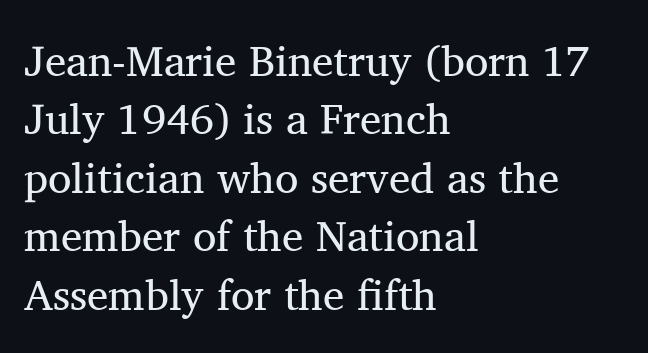
{"serif": "yes", "italic": "no", "bold": "no", "weight": "regular", "width": "normal", "stroke_contrast": "medium", "x_height": "medium", "monospaced": "no", "underline": "no", "align": "left", "line_spacing": "normal", "line_spacing_ratio": 1.36, "letter_spacing": "normal", "letter_spacing_em": 0.0, "glyph_px": 43}
